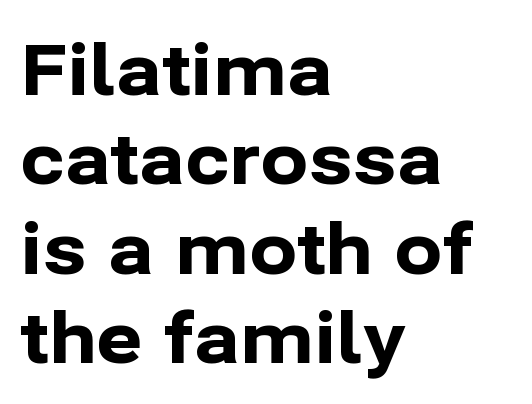
The image shows 71 px bold sans-serif type, upright; set left-aligned, normal line spacing (1.26x), normal letter spacing, not underlined; low stroke contrast and a medium x-height.
